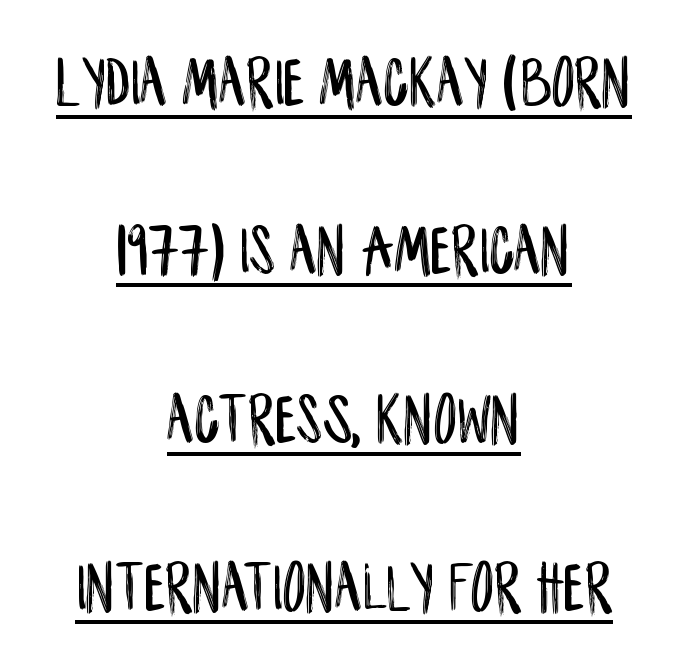
The face used here is proportionally spaced, like ordinary book or web type. These lines stand farther apart than default settings would place them. Each word holds together tightly as a unit, with standard inter-letter gaps. The axis of the letterforms is exactly vertical. A typesetter would label this face a sans.
